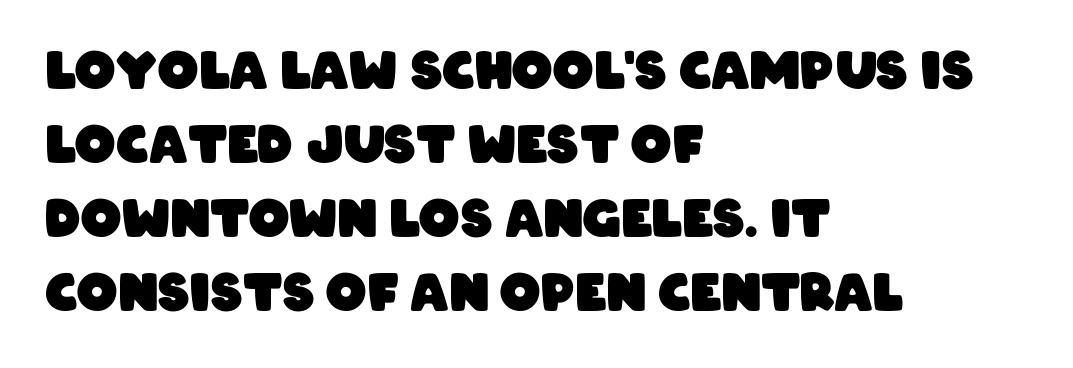
Q: Is the text bold? A: Yes.
Q: Is the typeface a serif or a sans-serif typeface? A: Sans-serif.
Q: Is the text underlined? A: No.
Q: How is the paragraph aligned? A: Left-aligned.
Q: Is the spacing between letters normal or unusually wide? A: Normal.
Q: Is the spacing between lines tight, normal or loose? A: Normal.
Q: Width (condensed, normal, or wide)? A: Condensed.
Q: Stroke contrast? A: Low.
Q: x-height? A: Large.
Q: Monospaced? A: No.
